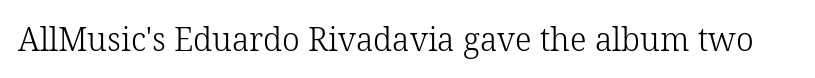
Q: Is the text bold? A: No.
Q: Is the text italic (slanted)? A: No, it is upright.
Q: Is the typeface a serif or a sans-serif typeface? A: Serif.
Q: Is the text underlined? A: No.
Q: Is the spacing between letters normal or unusually wide? A: Normal.
Q: Width (condensed, normal, or wide)? A: Normal.
Q: Stroke contrast? A: Low.
Q: x-height? A: Medium.
Q: Monospaced? A: No.
